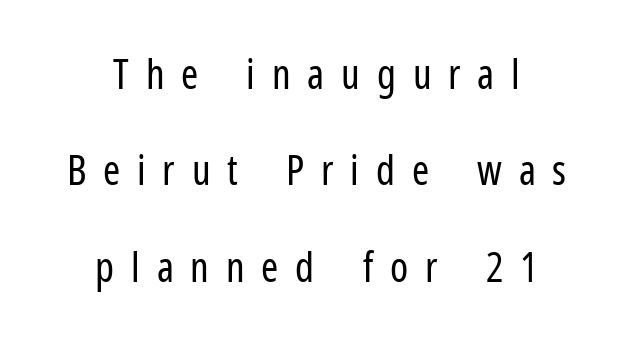
The image shows 41 px regular-weight, condensed sans-serif type, upright; set centered, loose line spacing (2.35x), unusually wide letter spacing (+0.41 em), not underlined; low stroke contrast and a medium x-height.
